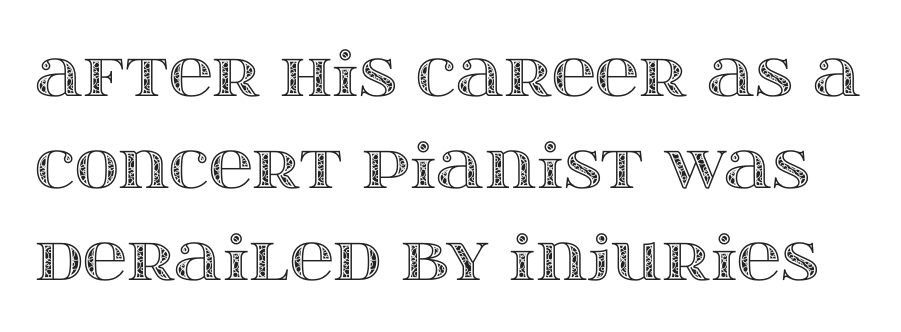
Posture: straight, roman, zero tilt. Quick note: underline off. Spacing between characters is what you'd get straight out of the box. Line spacing here is normal. Looks like regular typesetting: each glyph gets only the width it needs.
